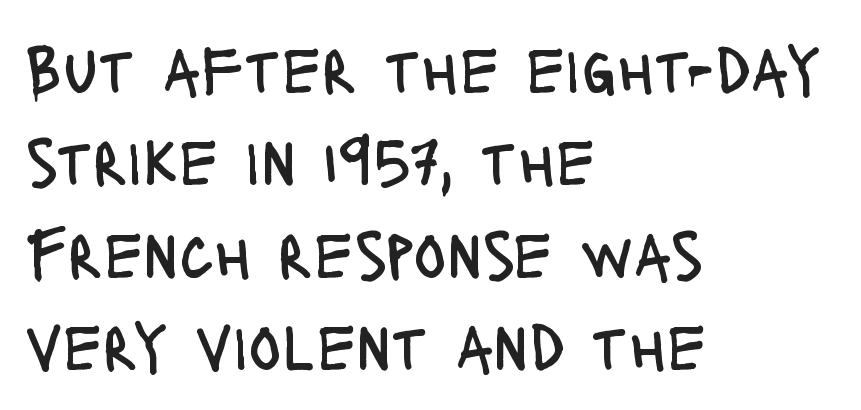
It's the straight-up-and-down kind of type. In terms of letterspacing, this is plain default setting. Stroke mass is kept to a normal reading level or below. Clear beneath every line of the passage. If you measured baseline to baseline, you'd find a middling distance. Layout note: lines flush left.
